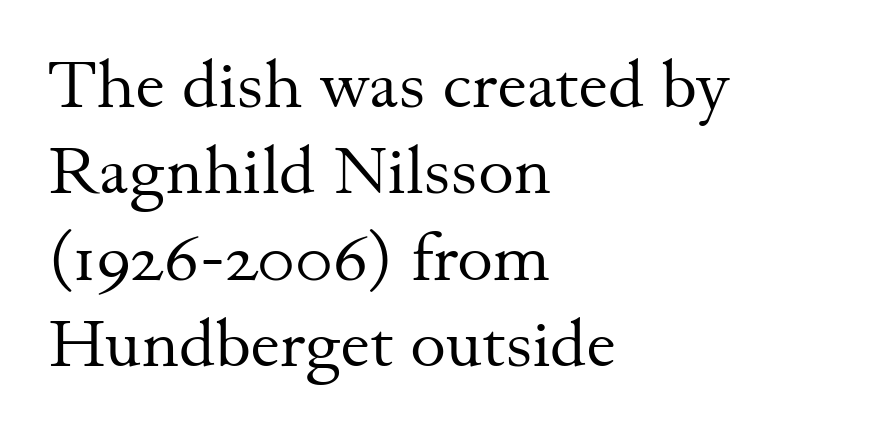
Q: Is the text bold? A: No.
Q: Is the text italic (slanted)? A: No, it is upright.
Q: Is the typeface a serif or a sans-serif typeface? A: Serif.
Q: Is the text underlined? A: No.
Q: How is the paragraph aligned? A: Left-aligned.
Q: Is the spacing between letters normal or unusually wide? A: Normal.
Q: Is the spacing between lines tight, normal or loose? A: Normal.
Q: Width (condensed, normal, or wide)? A: Normal.
Q: Stroke contrast? A: Medium.
Q: x-height? A: Small.
Q: Monospaced? A: No.
